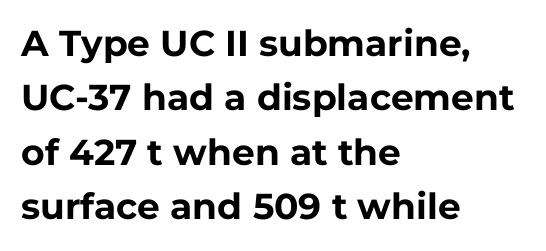
Nope, no serifs anywhere on these letters. Descenders hang freely into open space. The face used here is proportionally spaced, like ordinary book or web type. Compared with a centered layout, this one pins lines to the left instead. Vertically, the passage feels balanced, rows spaced as you'd expect.
